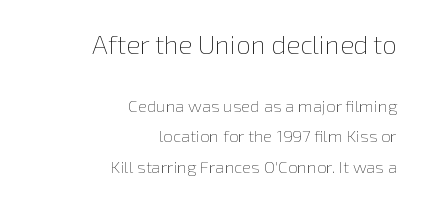
{"italic": "no", "bold": "no", "underline": "no", "align": "right", "line_spacing_ratio": 1.78, "letter_spacing": "normal", "letter_spacing_em": 0.0, "larger_block": "first", "size_ratio": 1.53, "glyph_px": 26}
